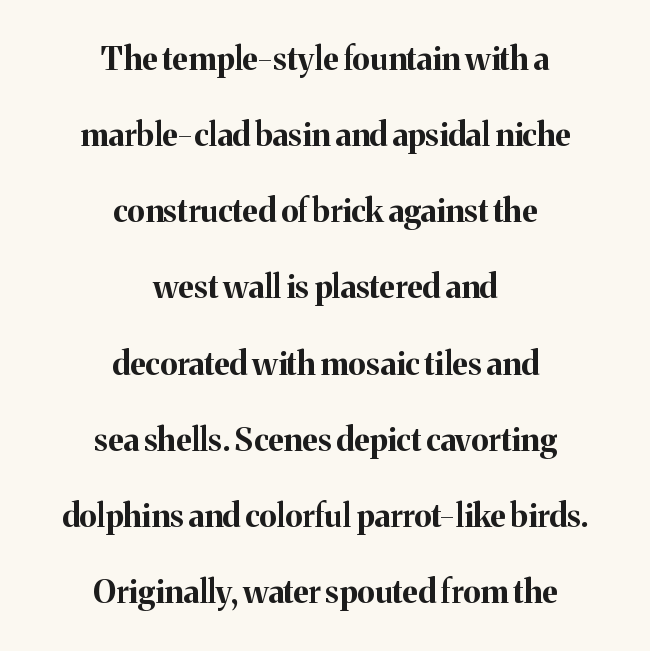
The image shows 32 px bold serif type, upright; set centered, loose line spacing (2.38x), normal letter spacing, not underlined; medium stroke contrast and a medium x-height.
